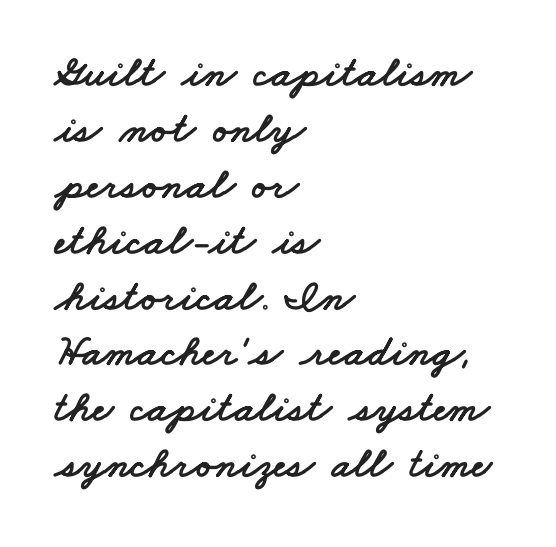
Q: Is the typeface a serif or a sans-serif typeface? A: Sans-serif.
Q: Is the text underlined? A: No.
Q: How is the paragraph aligned? A: Left-aligned.
Q: Is the spacing between letters normal or unusually wide? A: Normal.
Q: Is the spacing between lines tight, normal or loose? A: Normal.
Q: Width (condensed, normal, or wide)? A: Wide.
Q: Stroke contrast? A: Low.
Q: x-height? A: Small.
Q: Monospaced? A: No.
